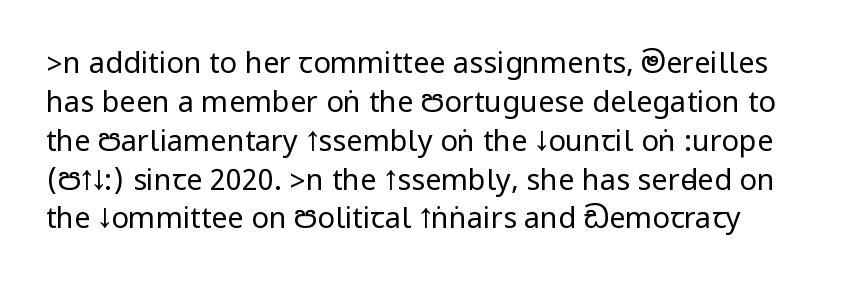
{"serif": "no", "italic": "no", "bold": "no", "weight": "regular", "width": "condensed", "stroke_contrast": "low", "underline": "no", "align": "left", "line_spacing": "normal", "line_spacing_ratio": 1.34, "letter_spacing": "normal", "letter_spacing_em": 0.0, "glyph_px": 29}
